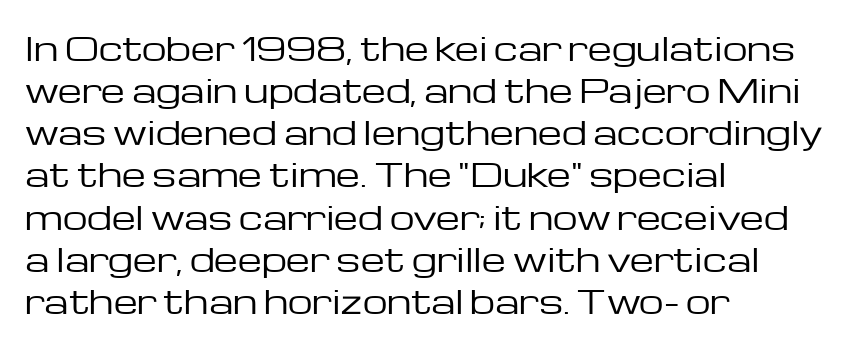
The image shows 31 px regular-weight, wide sans-serif type, upright; set left-aligned, normal line spacing (1.36x), normal letter spacing, not underlined; low stroke contrast and a medium x-height.
